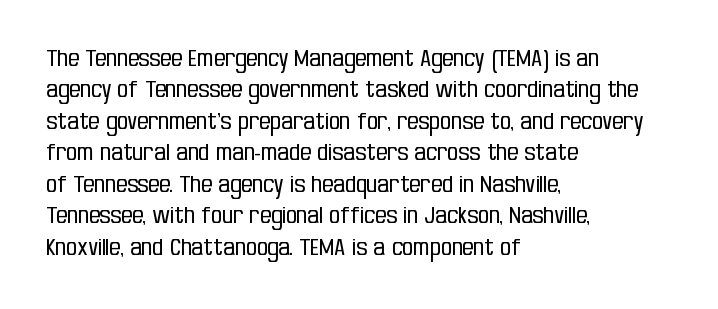
The image shows 22 px text type, upright; set left-aligned, normal line spacing (1.43x), normal letter spacing, not underlined.
